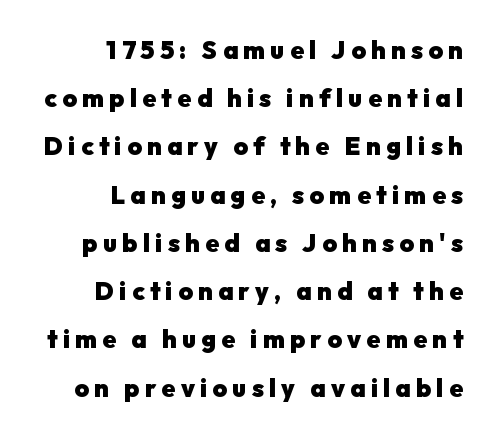
Q: Is the text bold? A: Yes.
Q: Is the text italic (slanted)? A: No, it is upright.
Q: Is the text underlined? A: No.
Q: How is the paragraph aligned? A: Right-aligned.
Q: Is the spacing between letters normal or unusually wide? A: Unusually wide.
Q: Is the spacing between lines tight, normal or loose? A: Loose.
